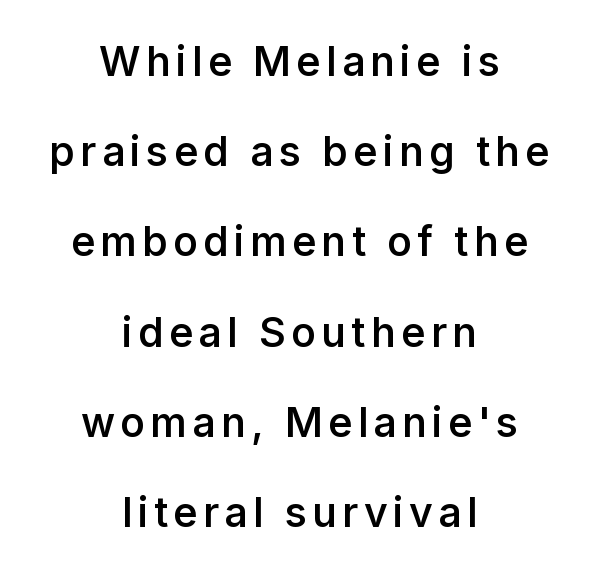
Horizontal bands of white between lines are thick stripes. One-word summary of the alignment: center. Does the lettering tilt? It doesn't — this is upright. The typeface chosen for these lines omits serifs.
